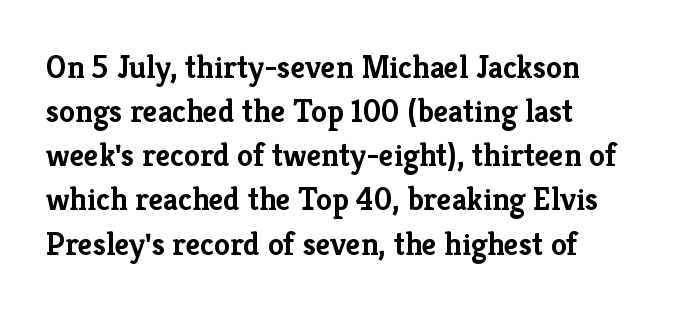
Students, note that the glyphs here touch the page at normal intervals. Baseline-to-baseline distance is the conventional proportion of letter height. The words here are not underlined. Are there feet on the stems? There are — it's a serif. A roman cut, with each character standing at attention. Typographic density is high because the face is bold.
